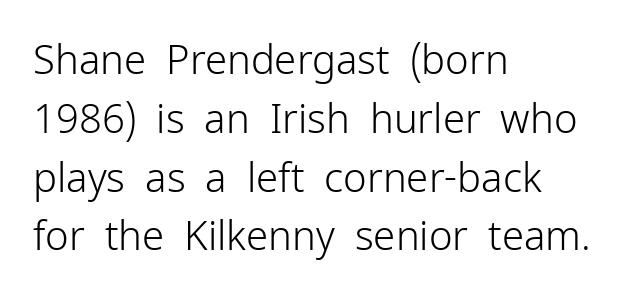
{"serif": "no", "italic": "no", "bold": "no", "weight": "light", "width": "normal", "stroke_contrast": "low", "x_height": "medium", "monospaced": "no", "underline": "no", "align": "left", "line_spacing": "normal", "line_spacing_ratio": 1.47, "letter_spacing": "normal", "letter_spacing_em": 0.0, "glyph_px": 40}
